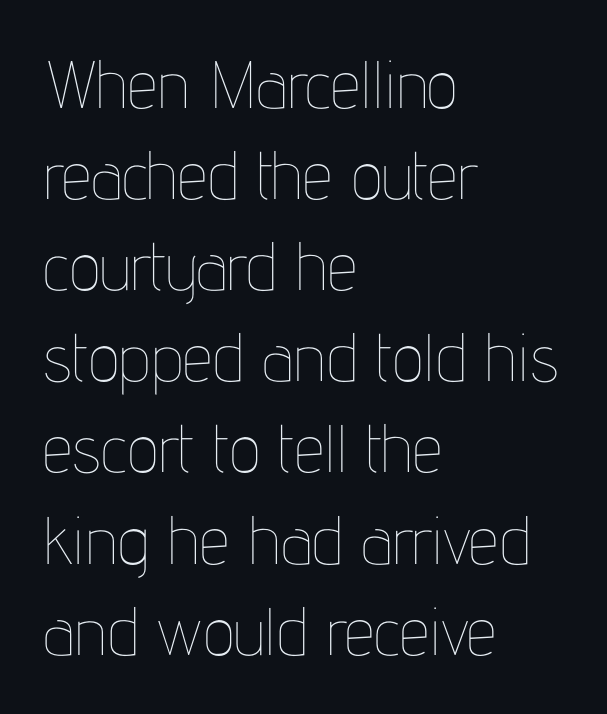
{"italic": "no", "bold": "no", "weight": "thin", "width": "condensed", "stroke_contrast": "low", "x_height": "medium", "monospaced": "no", "underline": "no", "align": "left", "line_spacing": "normal", "line_spacing_ratio": 1.36, "letter_spacing": "normal", "letter_spacing_em": 0.0, "glyph_px": 67}
